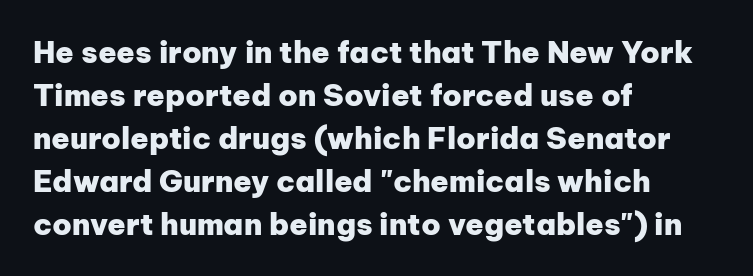
Q: Is the text bold? A: Yes.
Q: Is the text italic (slanted)? A: No, it is upright.
Q: Is the typeface a serif or a sans-serif typeface? A: Sans-serif.
Q: Is the text underlined? A: No.
Q: How is the paragraph aligned? A: Left-aligned.
Q: Is the spacing between letters normal or unusually wide? A: Normal.
Q: Is the spacing between lines tight, normal or loose? A: Normal.
Q: Width (condensed, normal, or wide)? A: Normal.
Q: Stroke contrast? A: Low.
Q: x-height? A: Medium.
Q: Monospaced? A: No.
